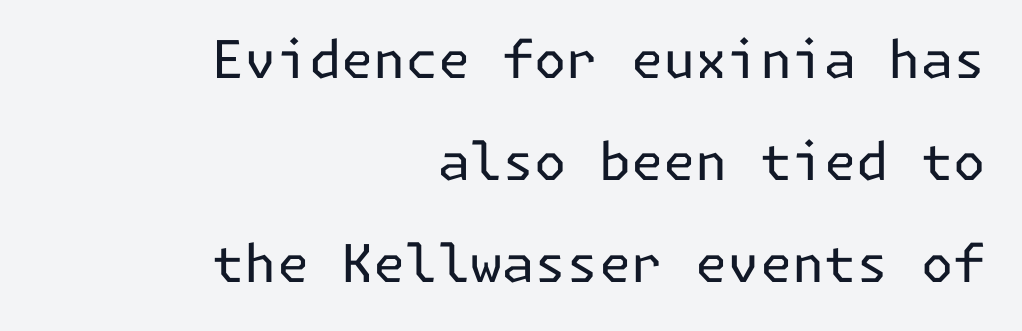
Q: Is the text bold? A: No.
Q: Is the text italic (slanted)? A: No, it is upright.
Q: Is the typeface a serif or a sans-serif typeface? A: Sans-serif.
Q: Is the text underlined? A: No.
Q: How is the paragraph aligned? A: Right-aligned.
Q: Is the spacing between letters normal or unusually wide? A: Normal.
Q: Is the spacing between lines tight, normal or loose? A: Loose.
Q: Width (condensed, normal, or wide)? A: Normal.
Q: Stroke contrast? A: Low.
Q: x-height? A: Medium.
